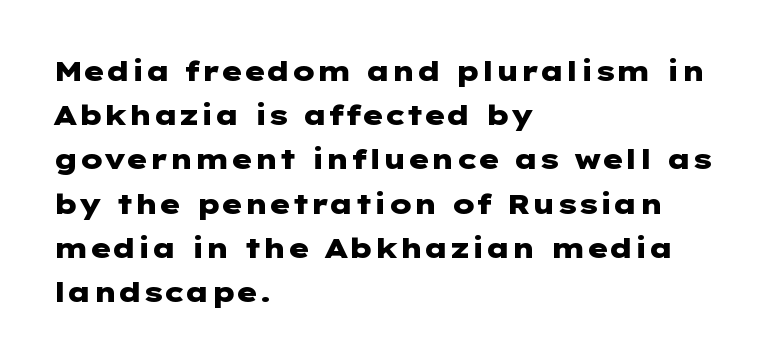
Posture: straight, roman, zero tilt. These lines keep a tight, regular rhythm from letter to letter. This sample keeps an unexceptional amount of space between lines. The type family on display is of the sans-serif kind.
